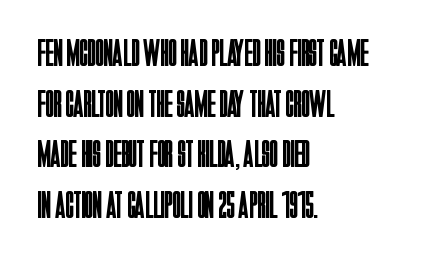
{"serif": "no", "italic": "no", "bold": "no", "weight": "regular", "width": "condensed", "stroke_contrast": "low", "x_height": "large", "monospaced": "no", "underline": "no", "align": "left", "line_spacing": "normal", "line_spacing_ratio": 1.33, "letter_spacing": "normal", "letter_spacing_em": 0.0, "glyph_px": 38}
